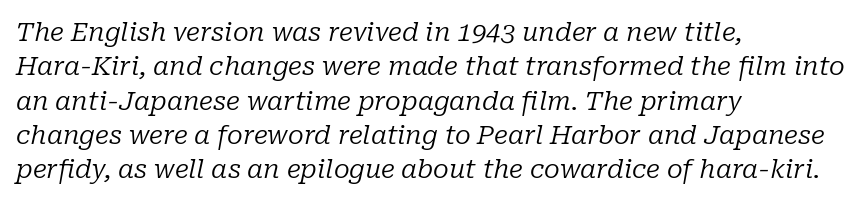
The image shows 26 px text type, italic (leaning right); set left-aligned, normal line spacing (1.32x), normal letter spacing, not underlined.
